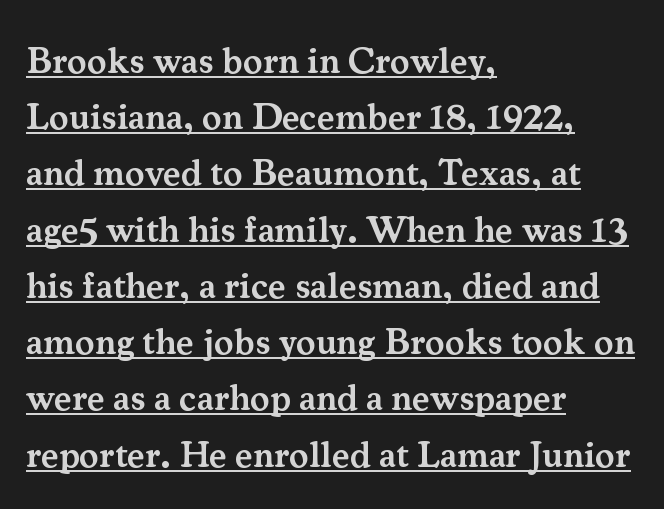
{"serif": "yes", "italic": "no", "bold": "semi", "weight": "semibold", "width": "normal", "stroke_contrast": "medium", "x_height": "small", "monospaced": "no", "underline": "yes", "align": "left", "line_spacing": "normal", "line_spacing_ratio": 1.52, "letter_spacing": "normal", "letter_spacing_em": 0.0, "glyph_px": 37}
